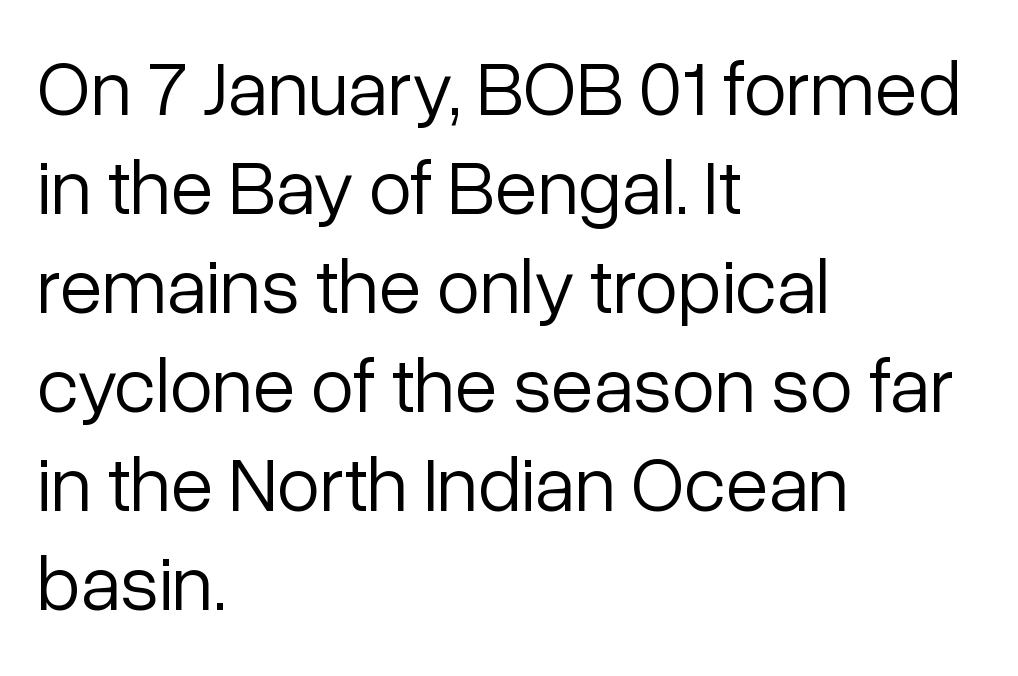
{"serif": "no", "italic": "no", "bold": "no", "weight": "light", "width": "normal", "stroke_contrast": "low", "x_height": "medium", "monospaced": "no", "underline": "no", "align": "left", "line_spacing": "normal", "line_spacing_ratio": 1.27, "letter_spacing": "normal", "letter_spacing_em": 0.0, "glyph_px": 78}
